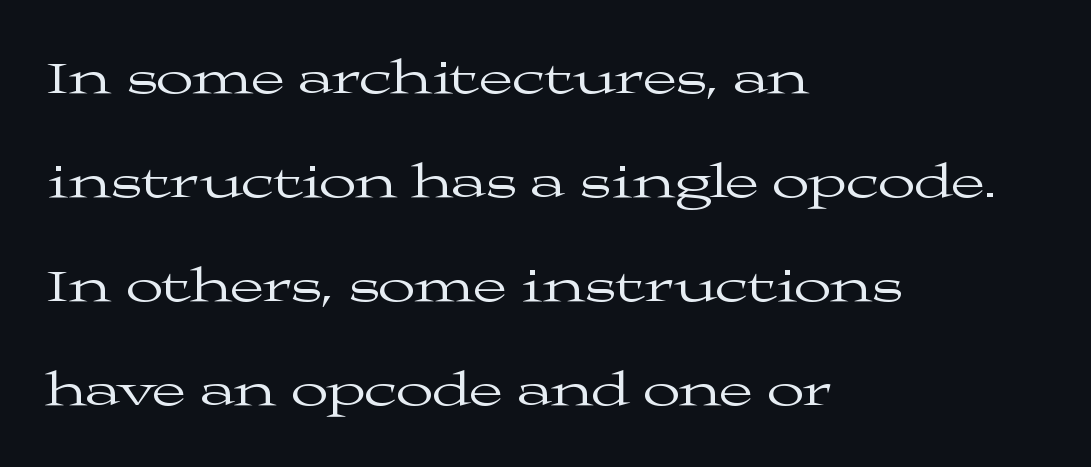
The image shows 49 px regular-weight, wide serif type, upright; set left-aligned, loose line spacing (2.12x), normal letter spacing, not underlined; medium stroke contrast and a medium x-height.
